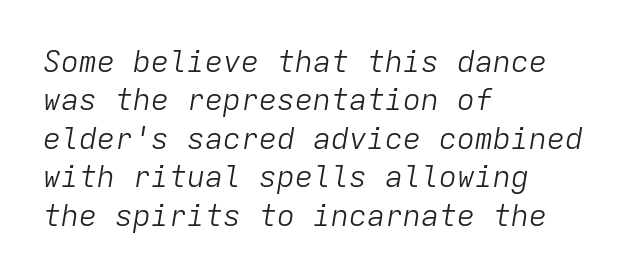
Q: Is the text bold? A: No.
Q: Is the text italic (slanted)? A: Yes, it leans right by about 9 degrees.
Q: Is the text underlined? A: No.
Q: How is the paragraph aligned? A: Left-aligned.
Q: Is the spacing between letters normal or unusually wide? A: Normal.
Q: Is the spacing between lines tight, normal or loose? A: Normal.
Q: Width (condensed, normal, or wide)? A: Normal.
Q: Stroke contrast? A: Low.
Q: x-height? A: Medium.
Q: Monospaced? A: Yes.
